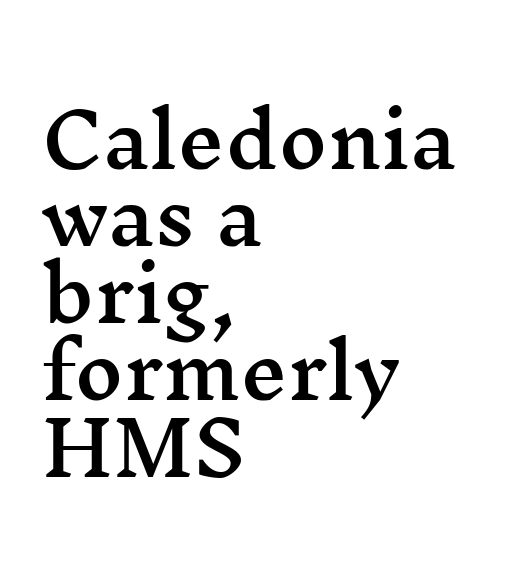
{"serif": "yes", "italic": "no", "width": "wide", "stroke_contrast": "medium", "x_height": "medium", "monospaced": "no", "underline": "no", "align": "left", "line_spacing": "tight", "line_spacing_ratio": 1.04, "letter_spacing": "normal", "letter_spacing_em": 0.0, "glyph_px": 74}
